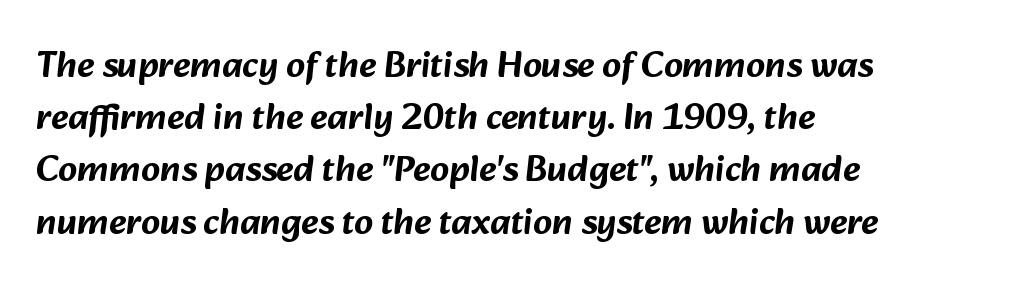
The image shows 37 px sans-serif type; set left-aligned, normal line spacing (1.41x), normal letter spacing, not underlined; low stroke contrast and a medium x-height.
